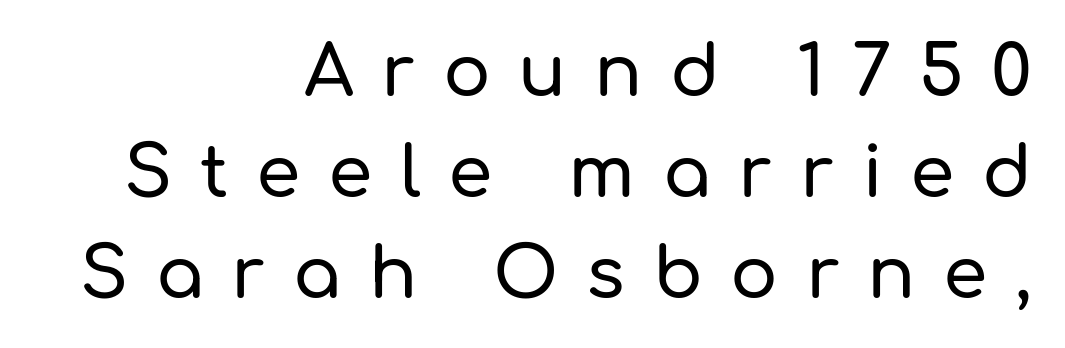
The lines are quadded right. Rule under the text: the space is simply empty. Posture: straight, roman, zero tilt. Look at the bottom of the vertical strokes: they stop flat, with no serifs. Leading: standard.
